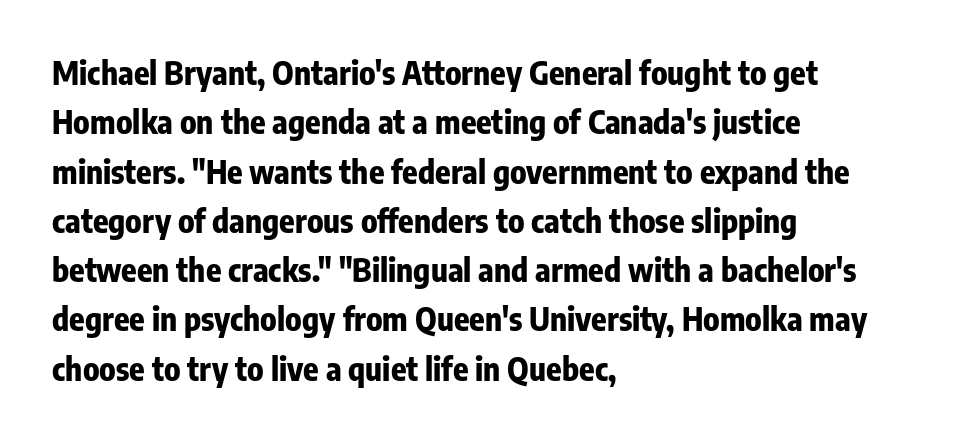
The image shows 32 px bold, condensed sans-serif type, upright; set left-aligned, normal line spacing (1.54x), normal letter spacing, not underlined; low stroke contrast and a medium x-height.
